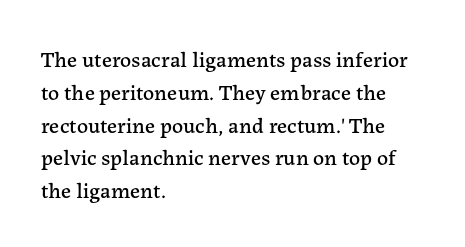
The specimen omits any rule beneath the text block's lines. Is the letter spacing exaggerated? No — it looks like the ordinary default. The typography opts for an upright posture over an oblique one. The rag falls on the right side of this text block. Baseline-to-baseline distance is the conventional proportion of letter height.
